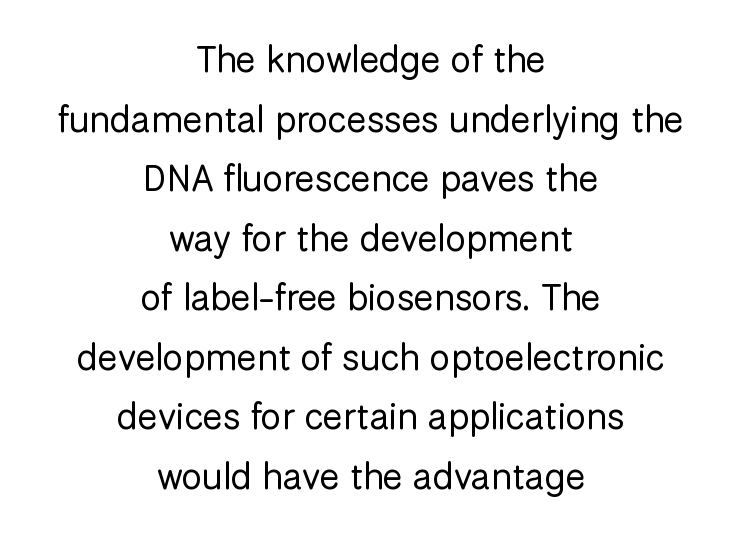
{"serif": "no", "italic": "no", "bold": "no", "weight": "regular", "width": "normal", "stroke_contrast": "low", "x_height": "medium", "monospaced": "no", "underline": "no", "align": "center", "line_spacing": "normal", "line_spacing_ratio": 1.61, "letter_spacing": "normal", "letter_spacing_em": 0.0, "glyph_px": 37}
